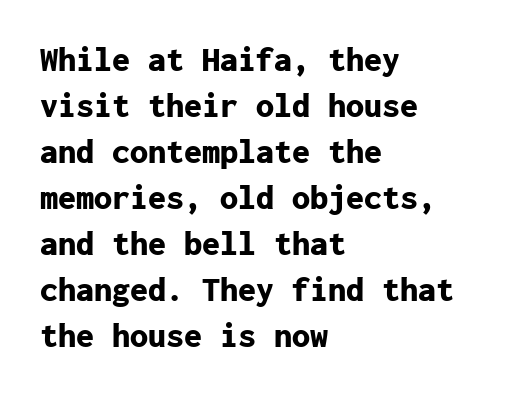
The image shows 36 px bold sans-serif type, upright, monospaced; set left-aligned, normal line spacing (1.28x), normal letter spacing, not underlined; low stroke contrast and a medium x-height.
